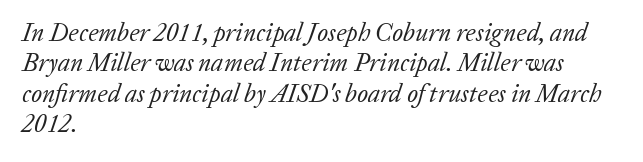
Q: Is the text bold? A: No.
Q: Is the text italic (slanted)? A: Yes, it leans right by about 20 degrees.
Q: Is the text underlined? A: No.
Q: How is the paragraph aligned? A: Left-aligned.
Q: Is the spacing between letters normal or unusually wide? A: Normal.
